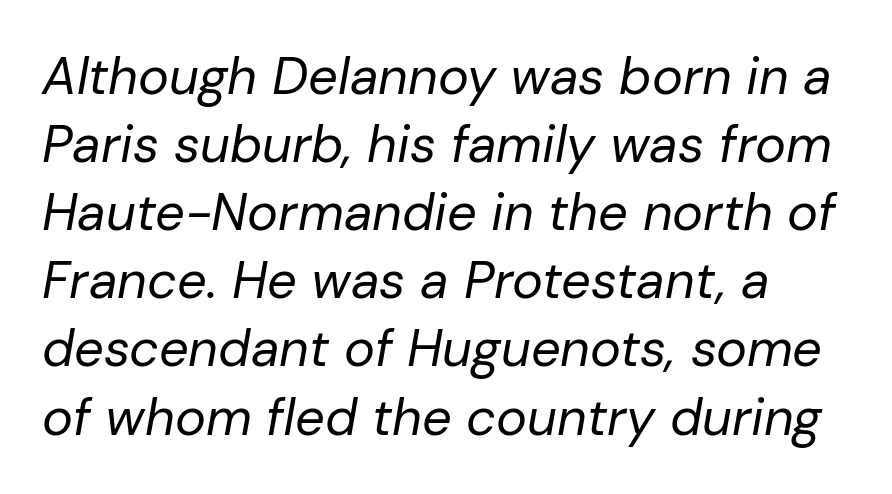
The leading is moderate, giving the passage an even texture. Tracking here is standard; glyphs follow each other at the usual distance. Do the characters align in a grid? No, the font is proportional. The face looks like a standard text weight, possibly lighter. Type without underlining. Every character sits at an angle, as italics do.
